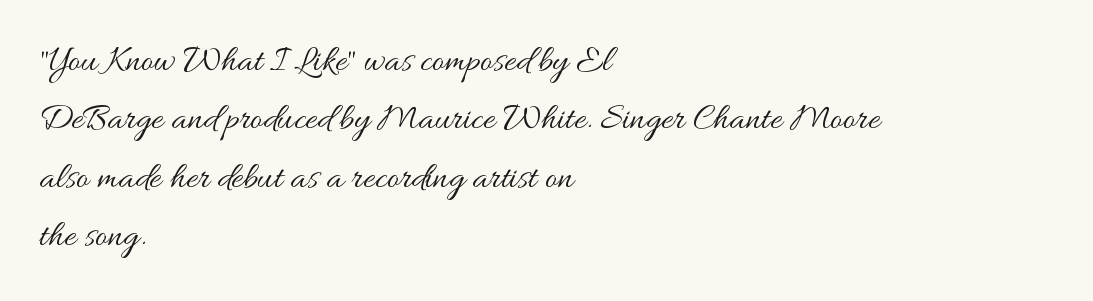
The image shows 37 px regular-weight, wide type; set left-aligned, normal line spacing (1.58x), normal letter spacing, not underlined; medium stroke contrast and a small x-height.
